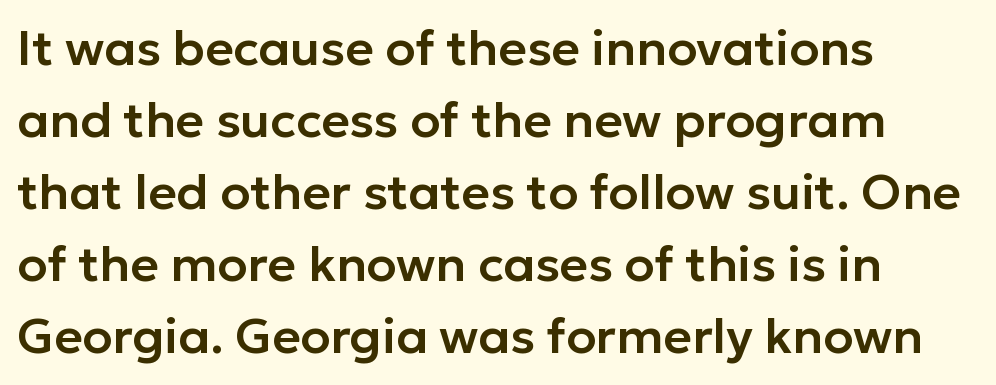
{"serif": "no", "italic": "no", "width": "normal", "stroke_contrast": "low", "x_height": "medium", "monospaced": "no", "underline": "no", "align": "left", "line_spacing": "normal", "line_spacing_ratio": 1.47, "letter_spacing": "normal", "letter_spacing_em": 0.0, "glyph_px": 49}
